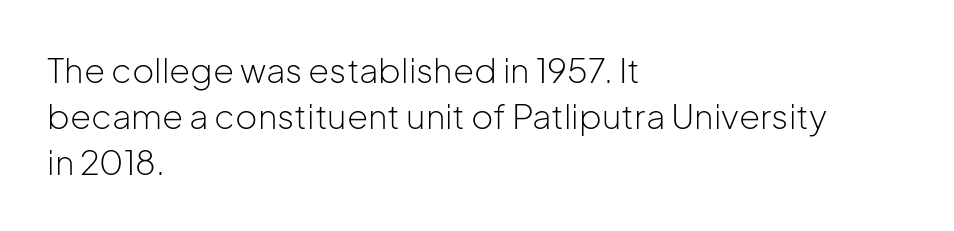
The image shows 34 px light sans-serif type, upright; set left-aligned, normal line spacing (1.36x), normal letter spacing, not underlined; low stroke contrast and a medium x-height.
